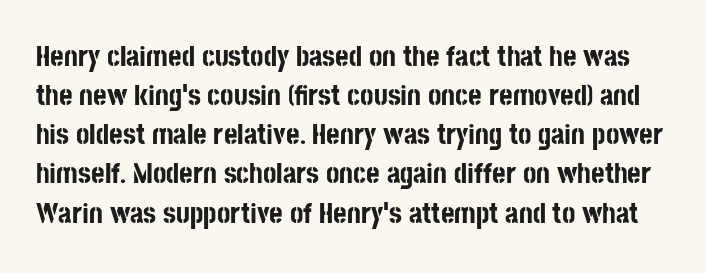
Q: Is the text bold? A: Yes.
Q: Is the text italic (slanted)? A: No, it is upright.
Q: Is the typeface a serif or a sans-serif typeface? A: Sans-serif.
Q: Is the text underlined? A: No.
Q: Is the spacing between letters normal or unusually wide? A: Normal.
Q: Is the spacing between lines tight, normal or loose? A: Normal.
Q: Width (condensed, normal, or wide)? A: Condensed.
Q: Stroke contrast? A: Low.
Q: x-height? A: Large.
Q: Monospaced? A: No.
